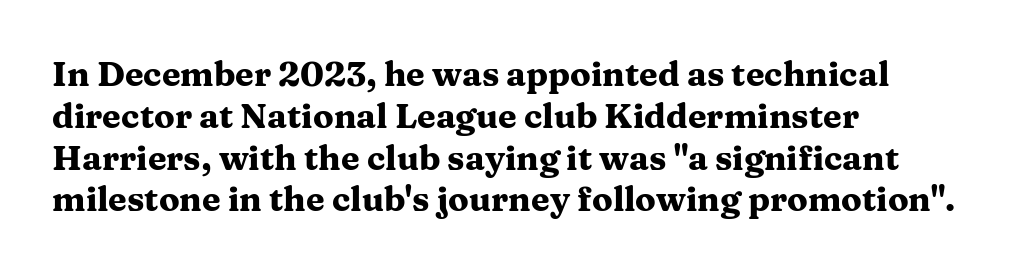
Q: Is the text bold? A: Yes.
Q: Is the text italic (slanted)? A: No, it is upright.
Q: Is the typeface a serif or a sans-serif typeface? A: Serif.
Q: Is the text underlined? A: No.
Q: How is the paragraph aligned? A: Left-aligned.
Q: Is the spacing between letters normal or unusually wide? A: Normal.
Q: Width (condensed, normal, or wide)? A: Wide.
Q: Stroke contrast? A: Medium.
Q: x-height? A: Medium.
Q: Monospaced? A: No.
